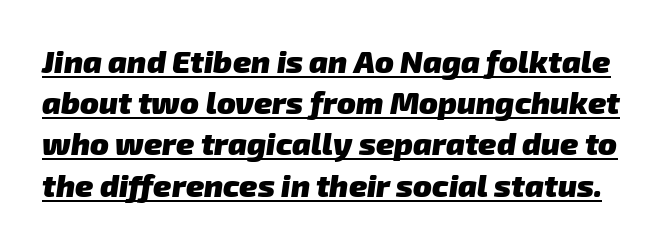
Does the type have serifs? No, each stem ends abruptly. The passage shown is emphatically bold. The rendering uses natural spacing where letterforms have individual widths. The letters sit at their default tracking, neither squeezed nor spread. Interline gaps are of average width in this sample.
